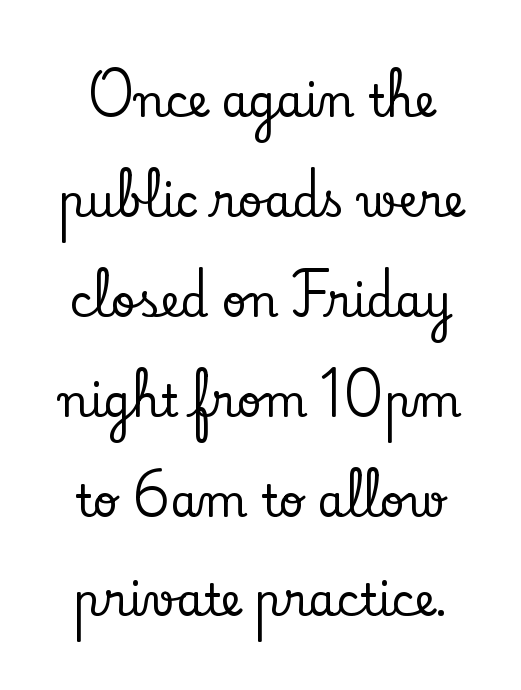
Q: Is the text italic (slanted)? A: No, it is upright.
Q: Is the typeface a serif or a sans-serif typeface? A: Serif.
Q: Is the text underlined? A: No.
Q: Is the spacing between letters normal or unusually wide? A: Normal.
Q: Is the spacing between lines tight, normal or loose? A: Loose.
Q: Width (condensed, normal, or wide)? A: Normal.
Q: Stroke contrast? A: Low.
Q: x-height? A: Small.
Q: Monospaced? A: No.
